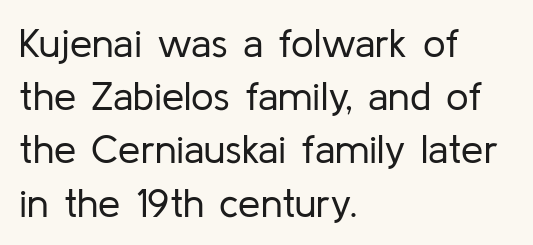
{"serif": "no", "italic": "no", "bold": "no", "weight": "regular", "width": "normal", "stroke_contrast": "low", "x_height": "medium", "monospaced": "no", "underline": "no", "align": "left", "line_spacing": "normal", "line_spacing_ratio": 1.33, "letter_spacing": "normal", "letter_spacing_em": 0.0, "glyph_px": 40}
